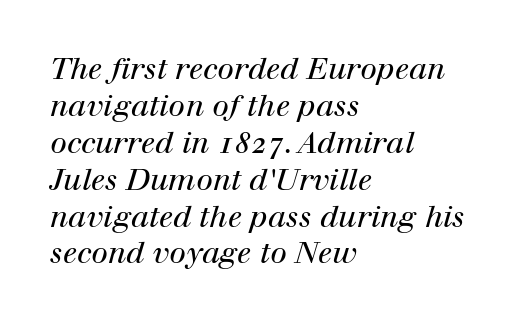
The image shows 30 px regular-weight serif type, italic (leaning right); set left-aligned, line spacing 1.23x, normal letter spacing, not underlined; high stroke contrast and a medium x-height.
